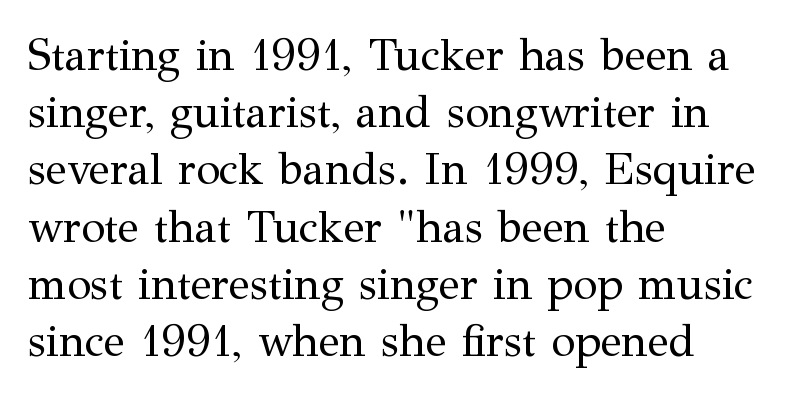
The image shows 44 px regular-weight serif type, upright; set left-aligned, normal line spacing (1.3x), normal letter spacing, not underlined; medium stroke contrast and a medium x-height.
